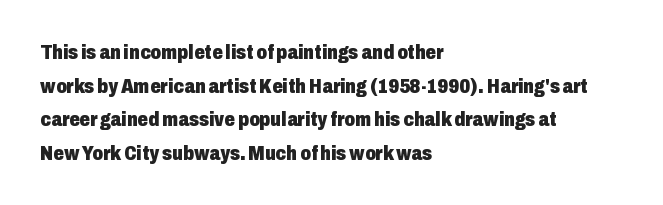
Q: Is the text bold? A: Yes.
Q: Is the text italic (slanted)? A: No, it is upright.
Q: Is the text underlined? A: No.
Q: How is the paragraph aligned? A: Left-aligned.
Q: Is the spacing between letters normal or unusually wide? A: Normal.
Q: Is the spacing between lines tight, normal or loose? A: Normal.
